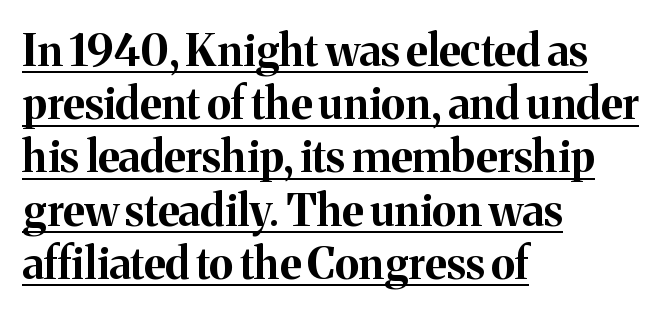
The lines are quadded left. You could call the tracking neutral — neither tight nor loose. Examine the stroke ends and you'll spot serifs. Do the characters align in a grid? No, the font is proportional. I'd describe the lettering as bold — thick and assertive.
